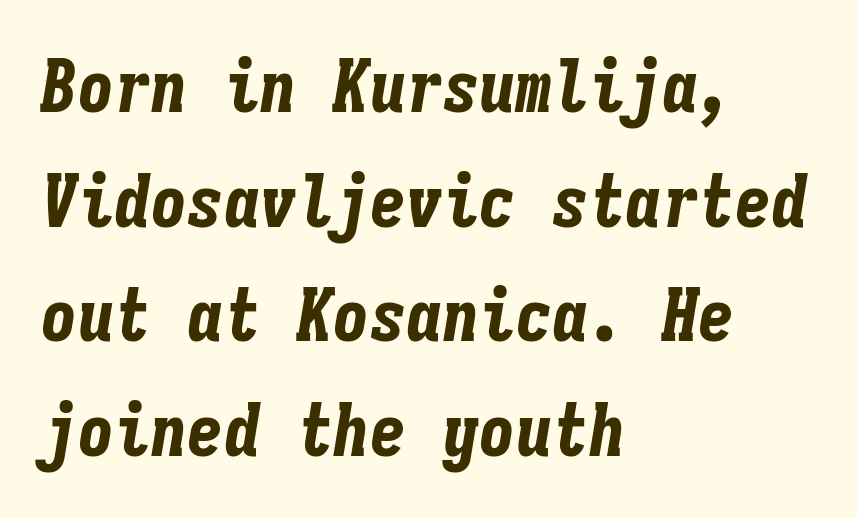
Q: Is the text bold? A: Yes.
Q: Is the text italic (slanted)? A: Yes, it leans right by about 9 degrees.
Q: Is the text underlined? A: No.
Q: How is the paragraph aligned? A: Left-aligned.
Q: Is the spacing between letters normal or unusually wide? A: Normal.
Q: Is the spacing between lines tight, normal or loose? A: Normal.
Q: Width (condensed, normal, or wide)? A: Condensed.
Q: Stroke contrast? A: Low.
Q: x-height? A: Medium.
Q: Monospaced? A: Yes.
